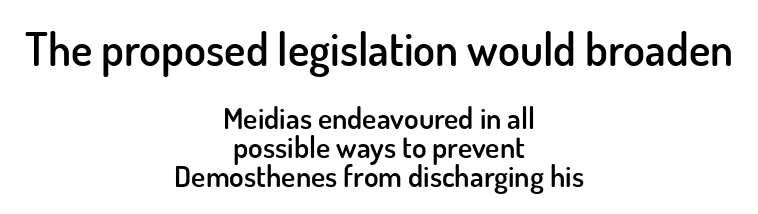
Spacing between characters is what you'd get straight out of the box. Baseline-to-baseline distance is barely more than the letter height. The space directly below the letters is spotless. A typesetter would mark this as roman, not italic. Where is the straight margin? There isn't one; the lines are centered.
